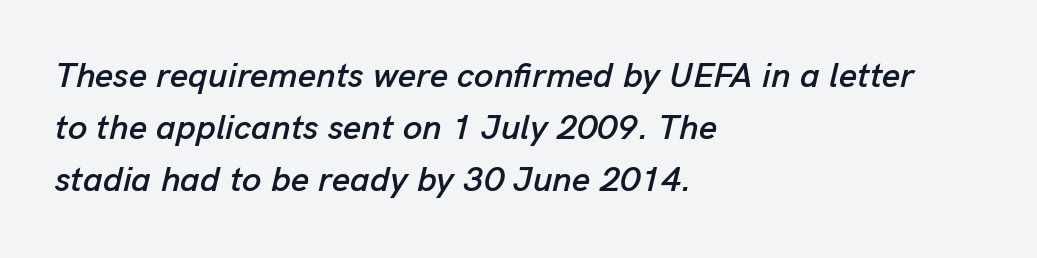
The image shows 35 px text type, italic (leaning right); set left-aligned, normal line spacing (1.49x), normal letter spacing, not underlined; low stroke contrast and a medium x-height.
